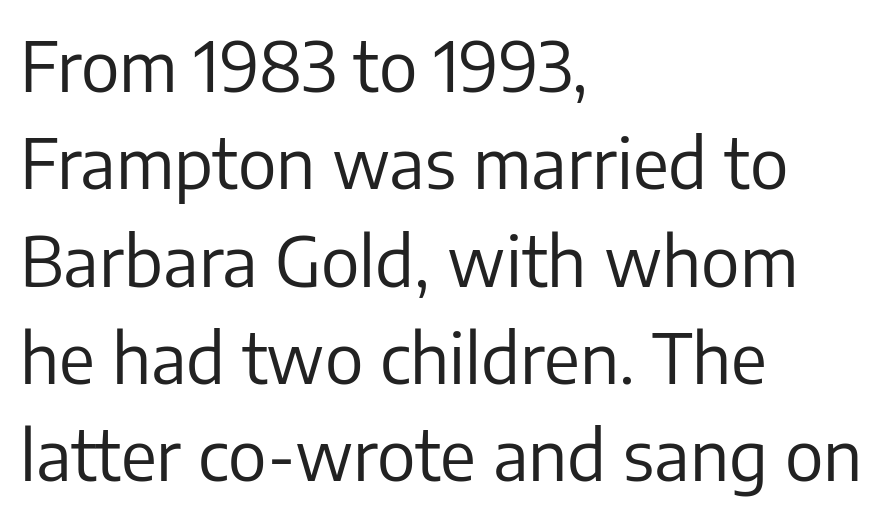
The image shows 69 px regular-weight sans-serif type, upright; set left-aligned, normal line spacing (1.41x), normal letter spacing, not underlined; low stroke contrast and a medium x-height.
